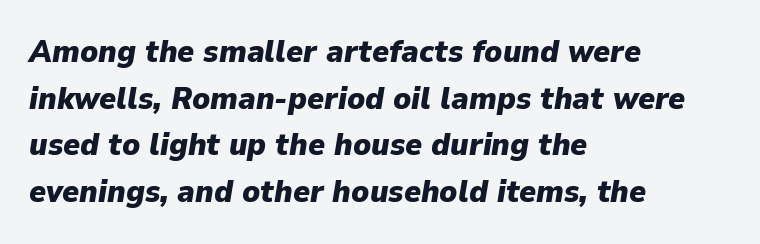
The image shows 32 px heavy type, italic (leaning right); set left-aligned, normal line spacing (1.46x), normal letter spacing, not underlined; low stroke contrast and a medium x-height.
